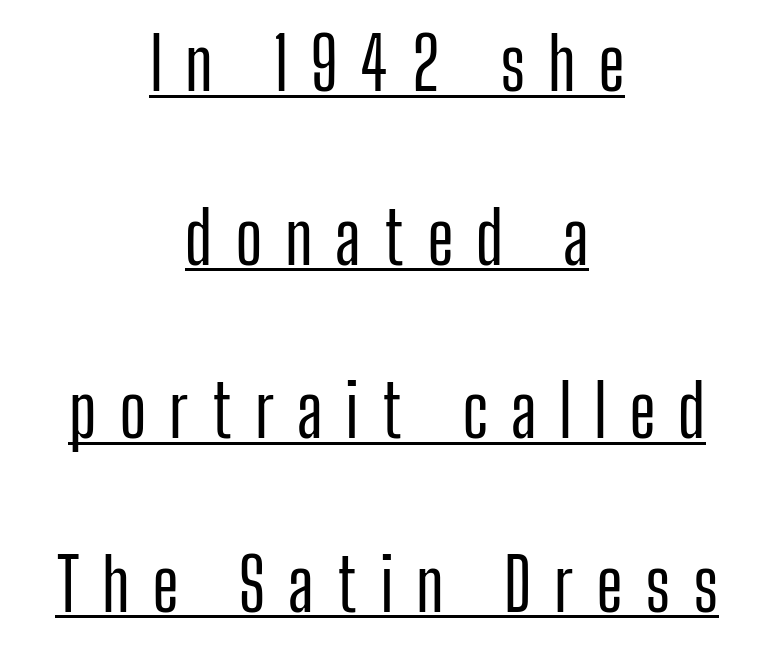
The image shows 72 px condensed sans-serif type, upright; set centered, loose line spacing (2.41x), unusually wide letter spacing (+0.31 em), underlined; low stroke contrast and a medium x-height.
